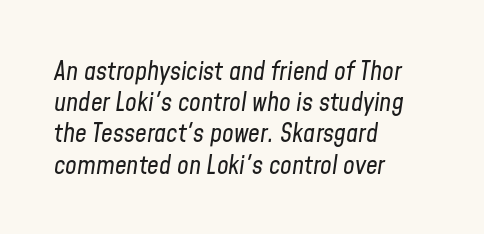
Q: Is the text bold? A: No.
Q: Is the text italic (slanted)? A: Yes, it leans right by about 8 degrees.
Q: Is the text underlined? A: No.
Q: How is the paragraph aligned? A: Left-aligned.
Q: Is the spacing between letters normal or unusually wide? A: Normal.
